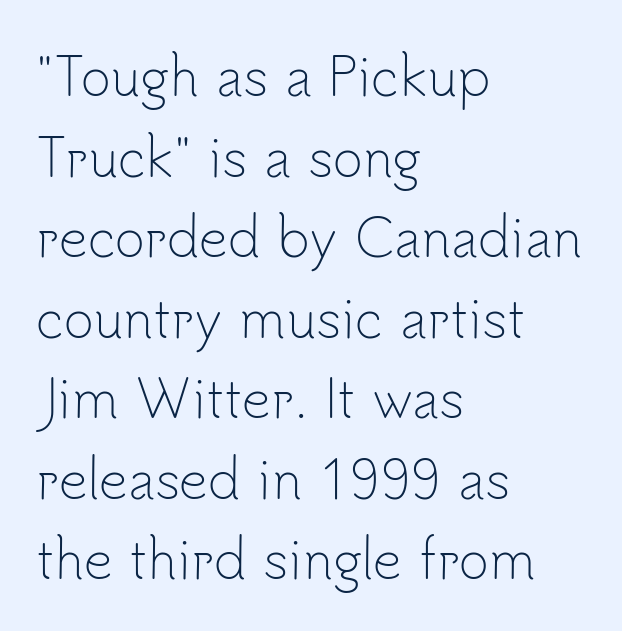
The face used here is rendered with its standard letterfit. A clean baseline with only descenders dipping below it. These lines are set flush left with a ragged right edge. Nothing sits at the stroke ends, so this counts as sans-serif. Caption: face not bold, strokes unweighted.
